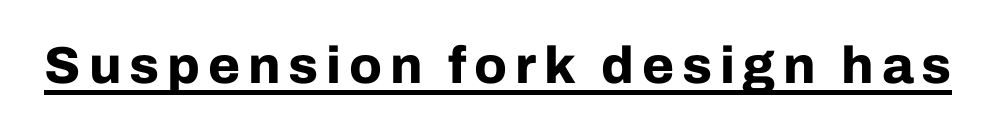
{"serif": "no", "italic": "no", "bold": "yes", "weight": "bold", "width": "normal", "stroke_contrast": "low", "x_height": "medium", "monospaced": "no", "underline": "yes", "glyph_px": 52}
